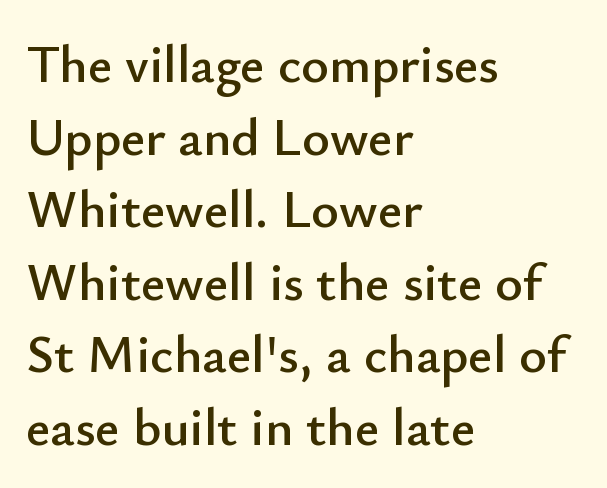
Q: Is the text italic (slanted)? A: No, it is upright.
Q: Is the typeface a serif or a sans-serif typeface? A: Sans-serif.
Q: Is the text underlined? A: No.
Q: How is the paragraph aligned? A: Left-aligned.
Q: Is the spacing between letters normal or unusually wide? A: Normal.
Q: Is the spacing between lines tight, normal or loose? A: Normal.
Q: Width (condensed, normal, or wide)? A: Normal.
Q: Stroke contrast? A: Low.
Q: x-height? A: Small.
Q: Monospaced? A: No.
